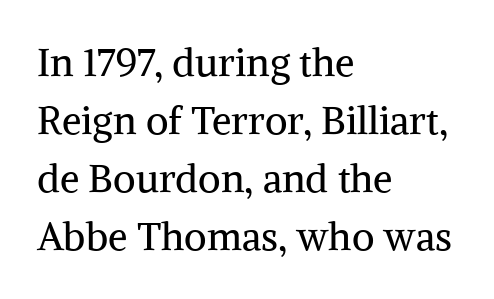
The image shows 39 px regular-weight serif type, upright; set left-aligned, normal line spacing (1.49x), normal letter spacing, not underlined; medium stroke contrast and a medium x-height.
